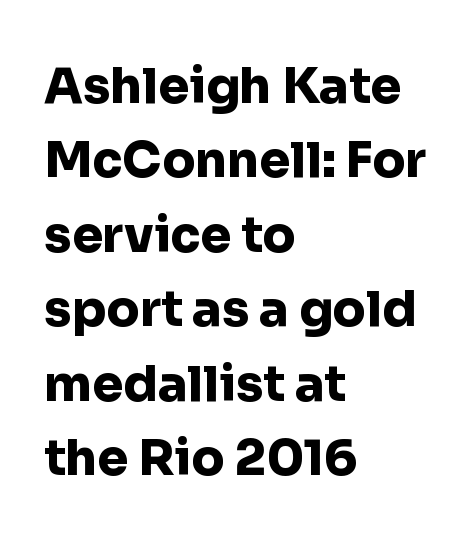
{"serif": "no", "italic": "no", "bold": "yes", "weight": "heavy", "width": "normal", "stroke_contrast": "low", "x_height": "medium", "monospaced": "no", "underline": "no", "align": "left", "line_spacing": "normal", "line_spacing_ratio": 1.52, "letter_spacing": "normal", "letter_spacing_em": 0.0, "glyph_px": 49}
